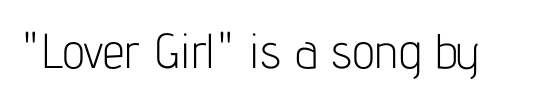
The image shows 49 px light, condensed sans-serif type, upright; set normal letter spacing, not underlined; low stroke contrast and a medium x-height.
